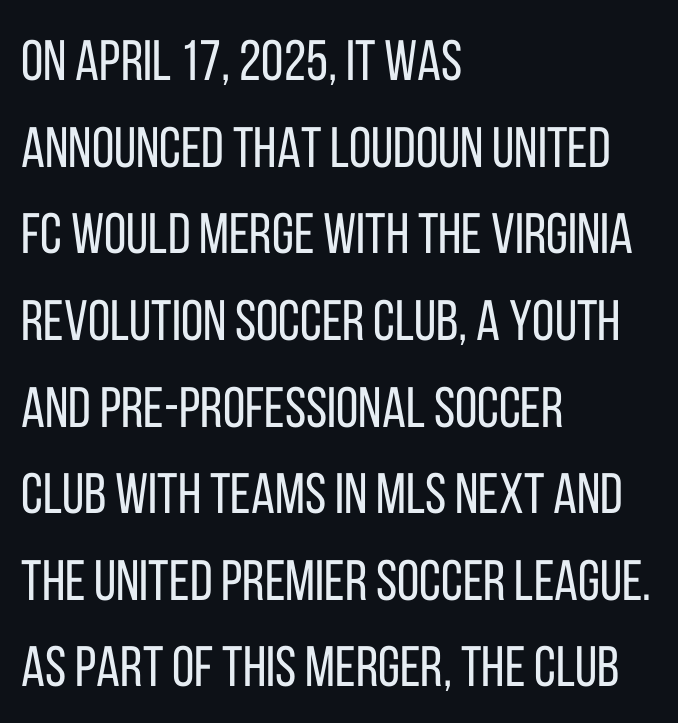
Stroke terminals: plain, sans-serif. Bold? No — there's no thickening of the strokes. The area under the type is left untouched. Tracking here is standard; glyphs follow each other at the usual distance.
